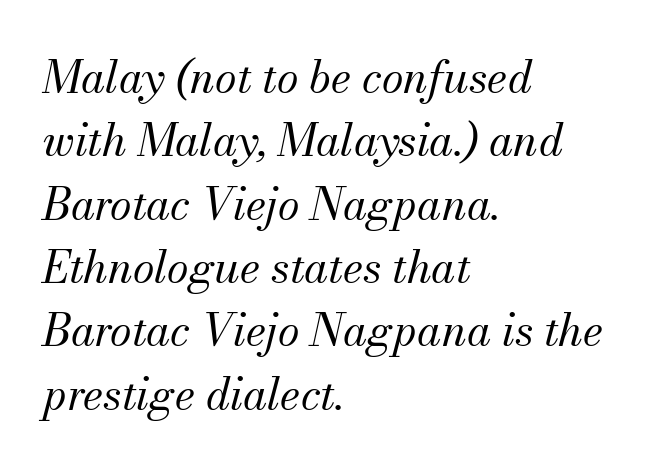
{"serif": "yes", "italic": "yes", "lean": "right", "slant_degrees": 13, "bold": "no", "weight": "regular", "width": "normal", "stroke_contrast": "medium", "x_height": "small", "monospaced": "no", "underline": "no", "align": "left", "line_spacing": "normal", "line_spacing_ratio": 1.44, "letter_spacing": "normal", "letter_spacing_em": 0.0, "glyph_px": 44}
